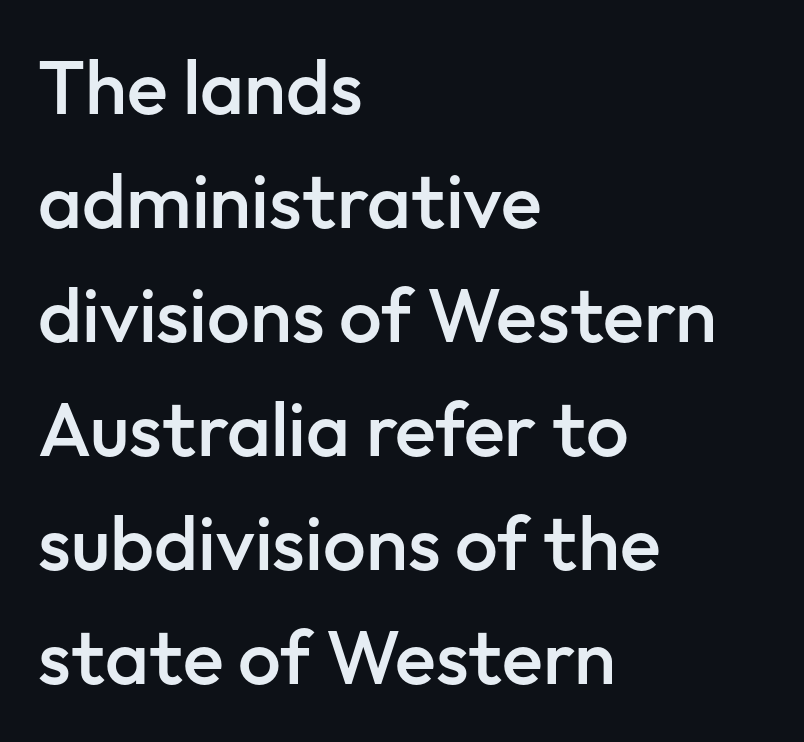
This block has exactly the height ordinary leading produces. Characters remain perfectly vertical along every line. Nope, no serifs anywhere on these letters. You could not count columns in this text — the font is proportionally spaced.
